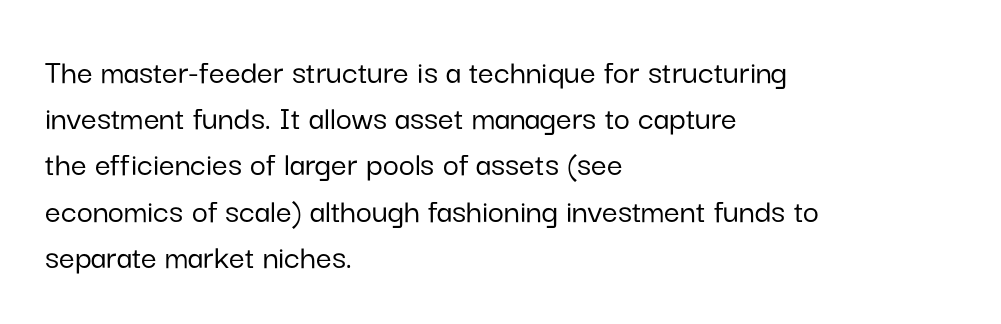
The image shows 35 px sans-serif type, upright; set left-aligned, normal line spacing (1.32x), normal letter spacing, not underlined; low stroke contrast and a medium x-height.
